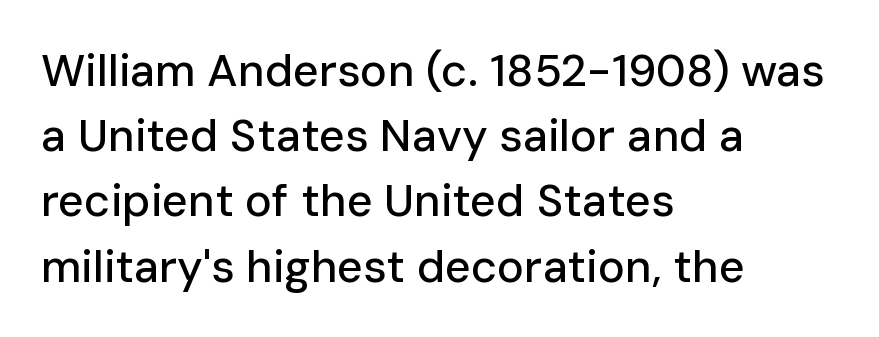
Only glyphs here, with clear space below each row. Tall strokes in this sample are plumb rather than angled. Line spacing here is normal. Is this a fixed-width face? No — the glyphs have proportional, varying widths. No feet cap the strokes, marking this as sans-serif type.
